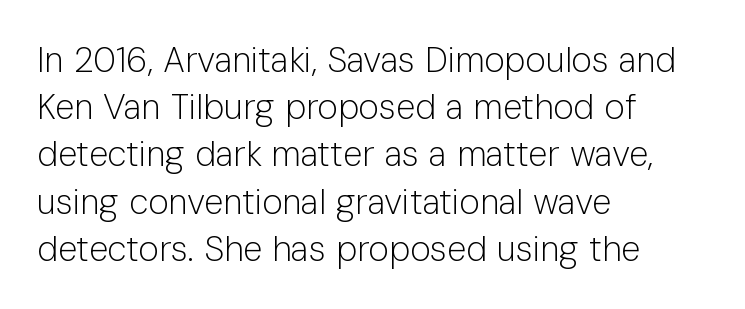
The image shows 35 px light sans-serif type, upright; set left-aligned, normal line spacing (1.35x), normal letter spacing, not underlined; low stroke contrast and a medium x-height.
